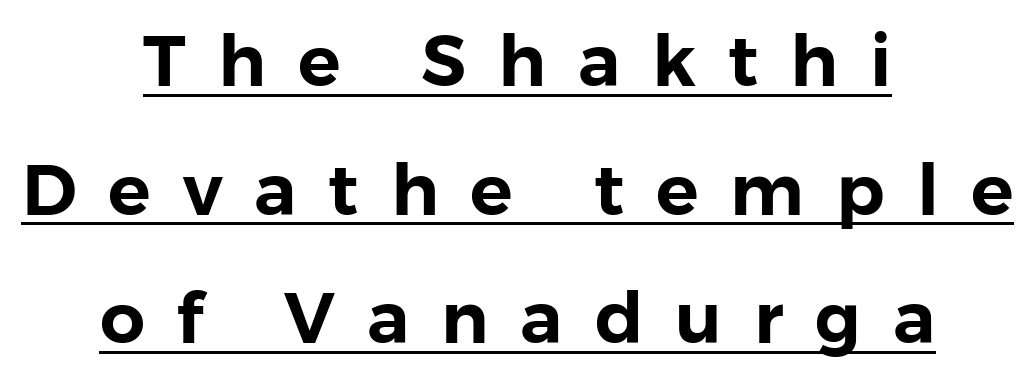
{"serif": "no", "italic": "no", "width": "normal", "stroke_contrast": "low", "x_height": "medium", "monospaced": "no", "underline": "yes", "align": "center", "line_spacing_ratio": 1.81, "letter_spacing": "wide", "letter_spacing_em": 0.45, "glyph_px": 71}
